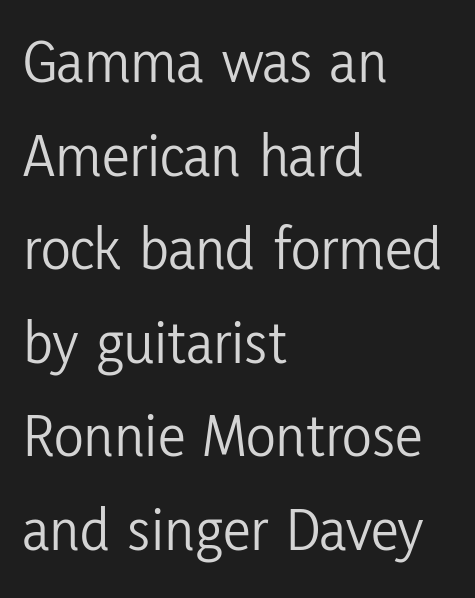
{"serif": "no", "italic": "no", "bold": "no", "weight": "light", "width": "condensed", "stroke_contrast": "low", "x_height": "medium", "monospaced": "no", "underline": "no", "align": "left", "line_spacing": "normal", "line_spacing_ratio": 1.51, "letter_spacing": "normal", "letter_spacing_em": 0.0, "glyph_px": 62}
